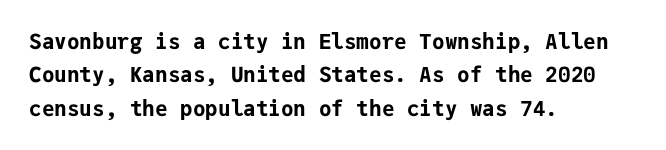
{"italic": "no", "bold": "yes", "underline": "no", "align": "left", "line_spacing": "normal", "line_spacing_ratio": 1.59, "letter_spacing": "normal", "letter_spacing_em": 0.0, "glyph_px": 21}
